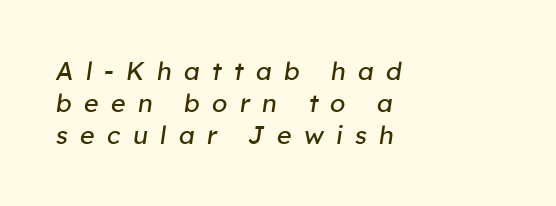
The image shows 25 px text type, italic (leaning right); set left-aligned, normal line spacing (1.28x), unusually wide letter spacing (+0.49 em), not underlined.
